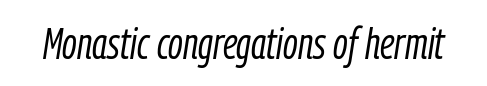
{"italic": "yes", "lean": "right", "slant_degrees": 9, "bold": "no", "weight": "light", "width": "condensed", "stroke_contrast": "low", "x_height": "medium", "monospaced": "no", "underline": "no", "letter_spacing": "normal", "letter_spacing_em": 0.0, "glyph_px": 43}
